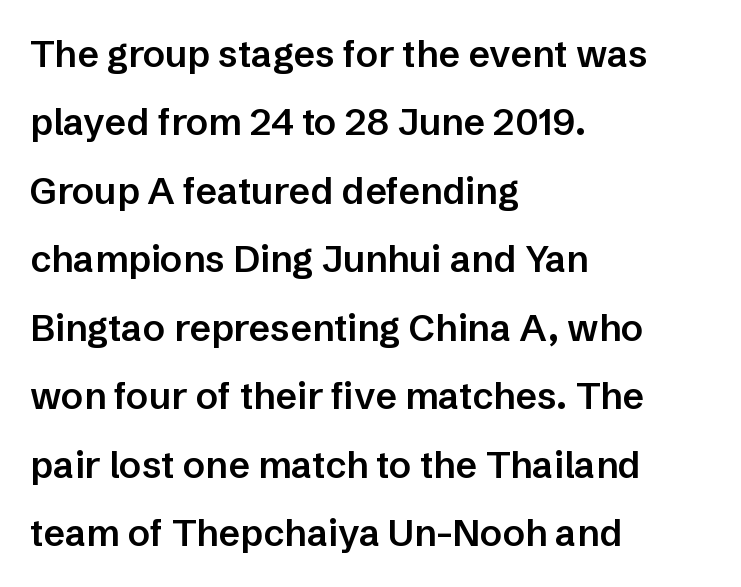
The image shows 37 px semibold sans-serif type, upright; set left-aligned, line spacing 1.85x, normal letter spacing, not underlined; low stroke contrast and a medium x-height.
